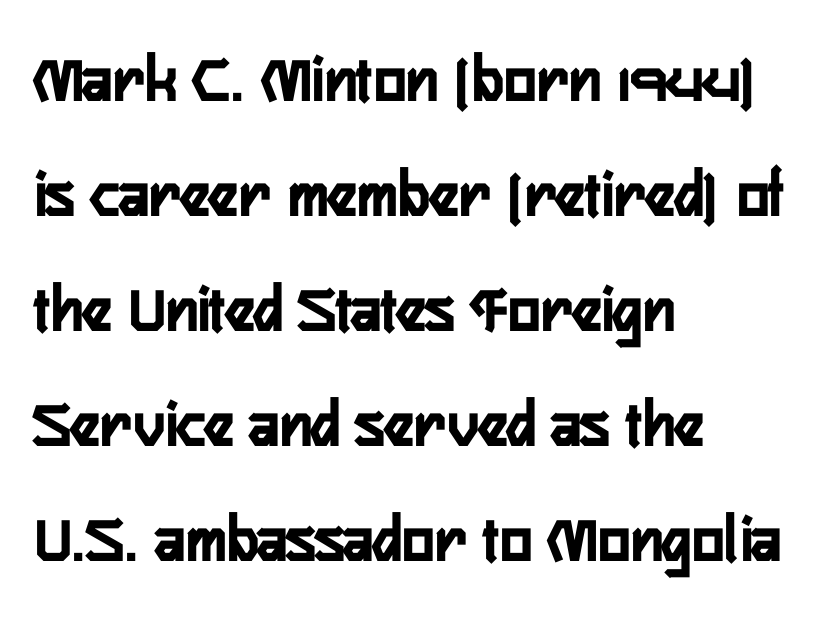
The image shows 68 px condensed sans-serif type, upright; set left-aligned, normal line spacing (1.69x), normal letter spacing, not underlined; low stroke contrast and a medium x-height.
